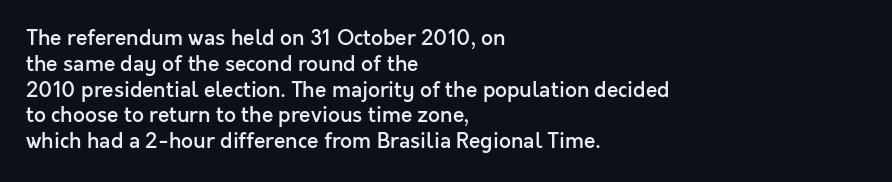
Weight: semibold (demi). Clear beneath every line of the passage. Nothing unusual about the tracking: characters are spaced as the font intends. Notice how the stems are strictly vertical — no italics here. This sample is left-justified, so line endings fall wherever the words run out.
